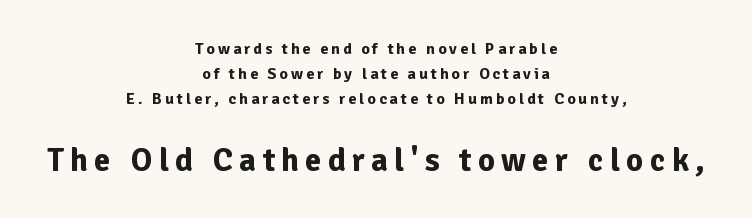
The image shows 33 px bold sans-serif type, upright; set centered, normal line spacing (1.55x), not underlined; the second (bottom) block is 2.06x larger; low stroke contrast and a medium x-height.
